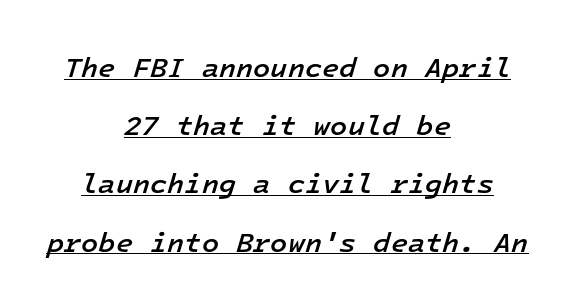
The image shows 28 px semibold type, italic (leaning right), monospaced; set centered, loose line spacing (2.08x), normal letter spacing, underlined; low stroke contrast and a medium x-height.
